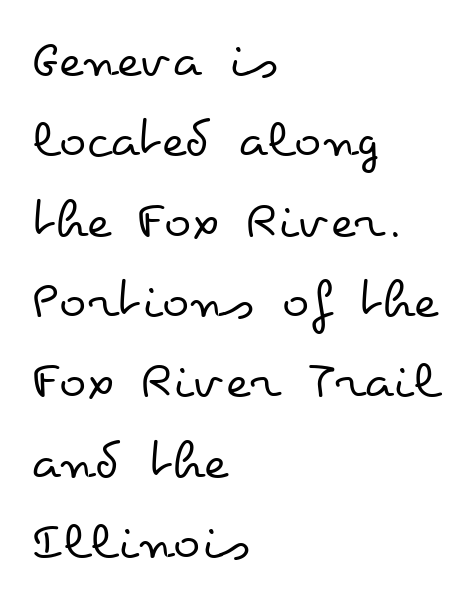
Q: Is the text bold? A: No.
Q: Is the text italic (slanted)? A: No, it is upright.
Q: Is the text underlined? A: No.
Q: How is the paragraph aligned? A: Left-aligned.
Q: Is the spacing between letters normal or unusually wide? A: Normal.
Q: Is the spacing between lines tight, normal or loose? A: Normal.
Q: Width (condensed, normal, or wide)? A: Wide.
Q: Stroke contrast? A: Low.
Q: x-height? A: Small.
Q: Monospaced? A: No.
